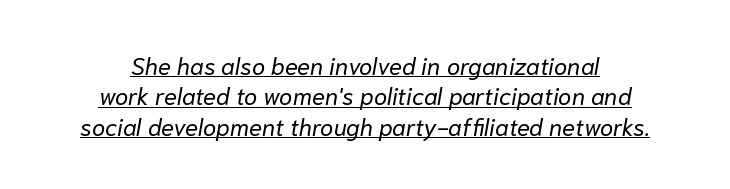
{"italic": "yes", "lean": "right", "slant_degrees": 10, "bold": "no", "underline": "yes", "align": "center", "line_spacing": "normal", "line_spacing_ratio": 1.27, "letter_spacing": "normal", "letter_spacing_em": 0.0, "glyph_px": 24}
